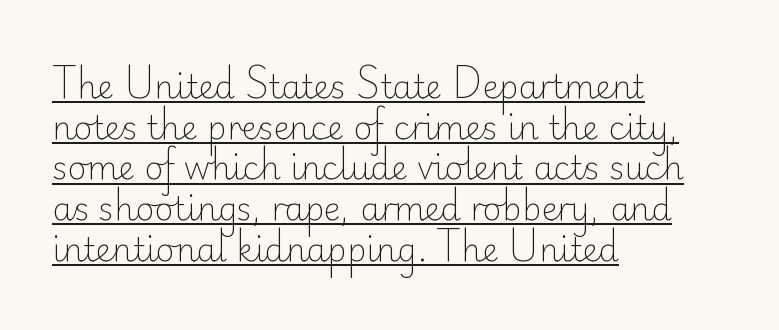
{"serif": "no", "italic": "no", "bold": "no", "weight": "light", "width": "normal", "stroke_contrast": "low", "x_height": "small", "monospaced": "no", "underline": "yes", "align": "left", "line_spacing": "normal", "line_spacing_ratio": 1.27, "letter_spacing": "normal", "letter_spacing_em": 0.0, "glyph_px": 32}
